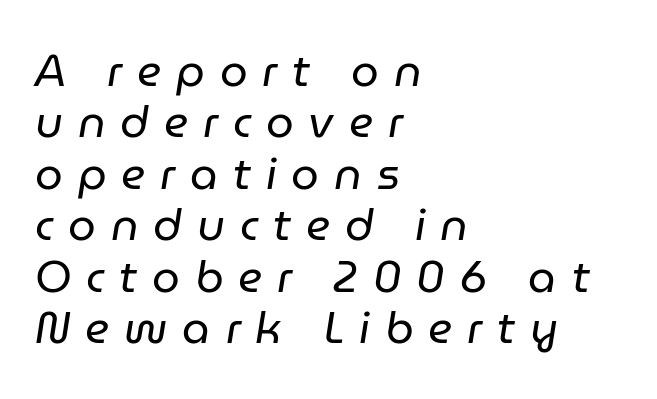
The weight would be labelled regular, book, light, or lighter still. All the whitespace from short lines collects on the right. Has an underline been added? It has not. The letters are slanted; this is an italic face. A typesetter would call this heavily tracked-out type. Each letter keeps its own natural width here, so spacing adapts to shape.
